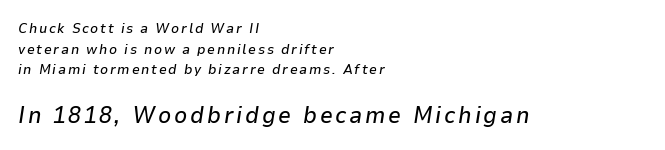
Q: Is the text italic (slanted)? A: Yes, it leans right by about 9 degrees.
Q: Is the text underlined? A: No.
Q: How is the paragraph aligned? A: Left-aligned.
Q: Is the spacing between lines tight, normal or loose? A: Normal.
Q: Which block of text is set in a larger size, the first (top) or the second (bottom)? A: The second (bottom) one.
